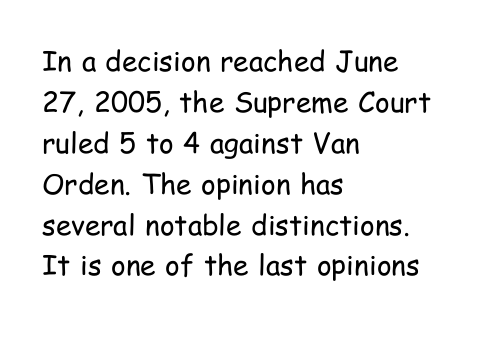
Q: Is the text bold? A: No.
Q: Is the text italic (slanted)? A: No, it is upright.
Q: Is the typeface a serif or a sans-serif typeface? A: Sans-serif.
Q: Is the text underlined? A: No.
Q: How is the paragraph aligned? A: Left-aligned.
Q: Is the spacing between letters normal or unusually wide? A: Normal.
Q: Is the spacing between lines tight, normal or loose? A: Normal.
Q: Width (condensed, normal, or wide)? A: Condensed.
Q: Stroke contrast? A: Low.
Q: x-height? A: Medium.
Q: Monospaced? A: No.
